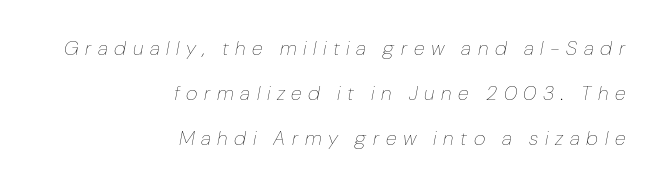
Visually the block forms a straight wall on the right and a jagged coastline on the left. Summary of vertical rhythm: relaxed, with wide interline spacing. Yep, that's italic — everything's leaning. Does extra space separate the letters? Yes, quite a lot of it.
